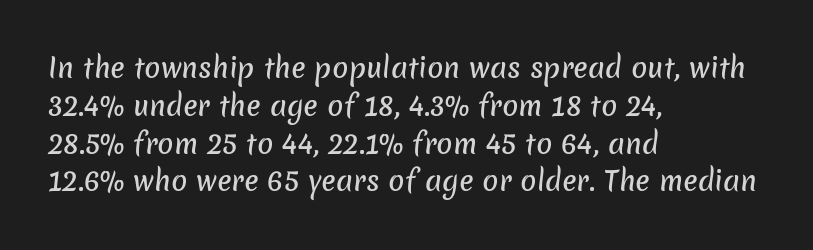
{"underline": "no", "align": "left", "line_spacing": "normal", "line_spacing_ratio": 1.4, "letter_spacing": "normal", "letter_spacing_em": 0.0, "glyph_px": 27}
